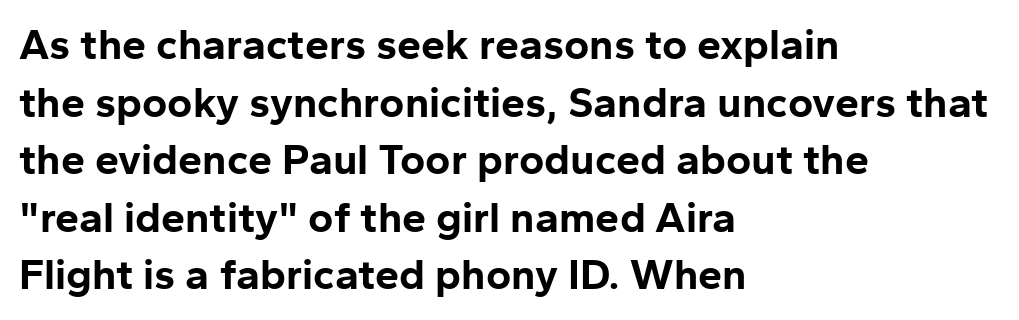
The image shows 43 px bold sans-serif type, upright; set left-aligned, normal line spacing (1.34x), normal letter spacing, not underlined; low stroke contrast and a medium x-height.
